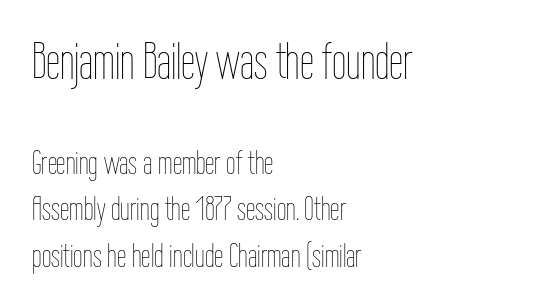
{"italic": "no", "bold": "no", "weight": "thin", "width": "condensed", "stroke_contrast": "low", "x_height": "medium", "monospaced": "no", "underline": "no", "align": "left", "line_spacing": "normal", "line_spacing_ratio": 1.37, "letter_spacing": "normal", "letter_spacing_em": 0.0, "larger_block": "first", "size_ratio": 1.5, "glyph_px": 51}
